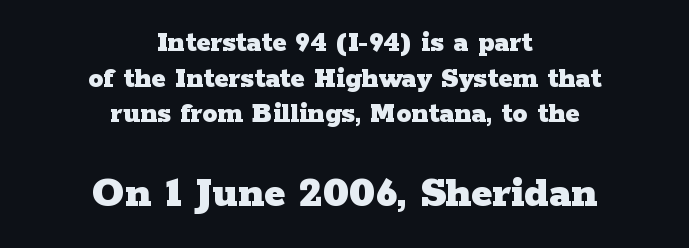
The image shows 45 px heavy, wide serif type, upright; set centered, line spacing 1.19x, normal letter spacing, not underlined; the second (bottom) block is 1.5x larger; low stroke contrast and a medium x-height.
